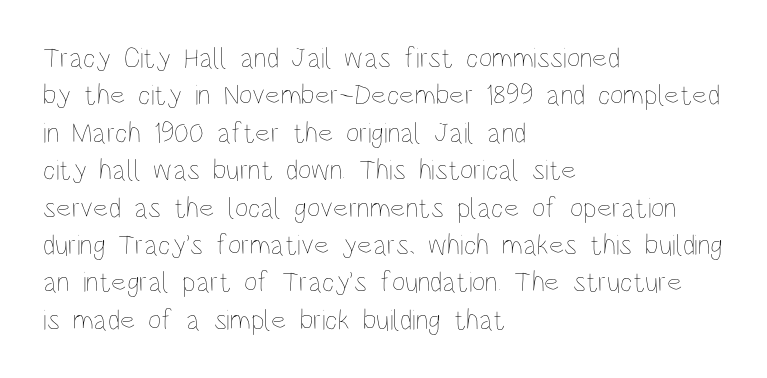
The image shows 29 px thin, condensed type, upright; set left-aligned, normal line spacing (1.29x), normal letter spacing, not underlined; low stroke contrast and a large x-height.
